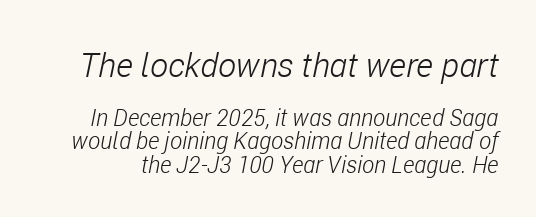
The image shows 34 px light, condensed type, italic (leaning right); set tight line spacing (1.02x), normal letter spacing, not underlined; the first (top) block is 1.48x larger; low stroke contrast and a medium x-height.
